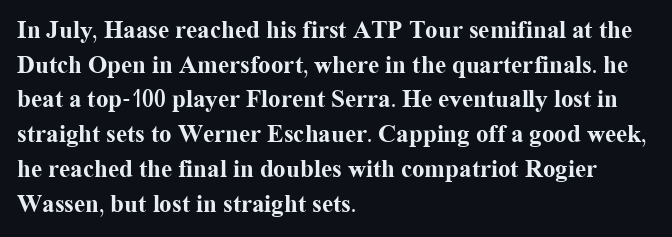
The image shows 25 px bold type, upright; set left-aligned, normal line spacing (1.39x), normal letter spacing, not underlined.
